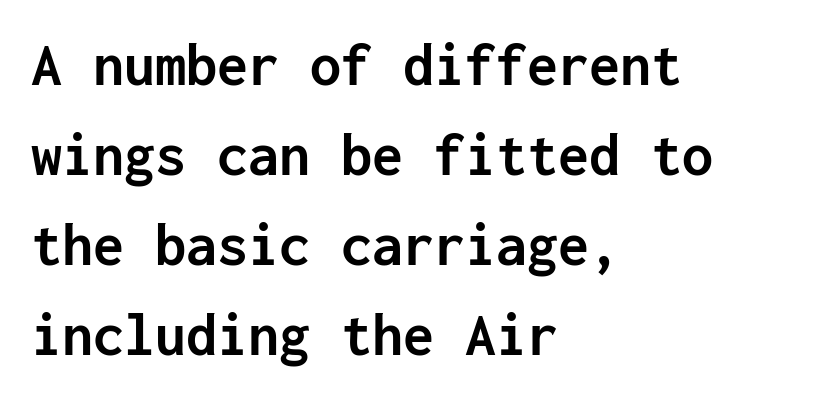
The letters march in equal steps, a hallmark of fixed-pitch type. Plain, unruled lines of type. Nope, no serifs anywhere on these letters. Casual observation: everything's shoved over to the left. Interline gaps are of average width in this sample. Glyph-to-glyph distance matches everyday printed text.
